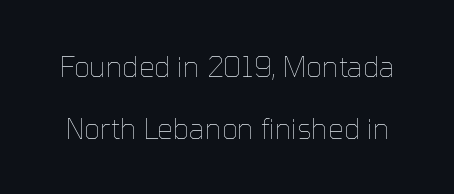
The image shows 28 px thin type, upright; set loose line spacing (2.21x), normal letter spacing, not underlined; low stroke contrast and a medium x-height.
